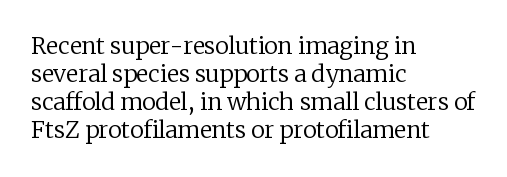
Every stem runs plumb, perpendicular to the baseline. Layout note: lines flush left. Decoration check: the copy has no underline. Short note: letters normally spaced.
